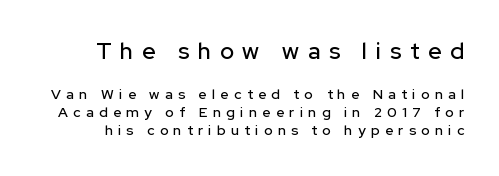
The composition opens big and finishes small. The zone under the glyphs is completely vacant. Baseline-to-baseline distance is the conventional proportion of letter height. When letters stand straight like this, we call the style roman or upright.
